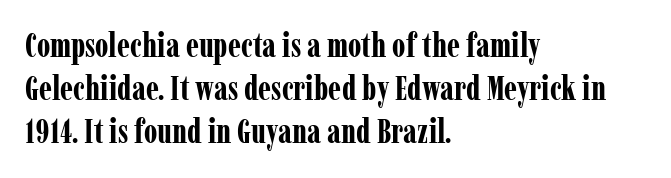
Q: Is the text bold? A: Yes.
Q: Is the text italic (slanted)? A: No, it is upright.
Q: Is the typeface a serif or a sans-serif typeface? A: Serif.
Q: Is the text underlined? A: No.
Q: How is the paragraph aligned? A: Left-aligned.
Q: Is the spacing between letters normal or unusually wide? A: Normal.
Q: Is the spacing between lines tight, normal or loose? A: Normal.
Q: Width (condensed, normal, or wide)? A: Condensed.
Q: Stroke contrast? A: Low.
Q: x-height? A: Medium.
Q: Monospaced? A: No.
